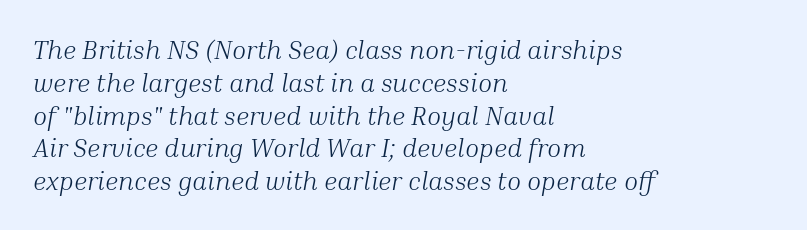
{"italic": "yes", "lean": "right", "slant_degrees": 10, "bold": "no", "underline": "no", "align": "left", "line_spacing": "normal", "line_spacing_ratio": 1.26, "letter_spacing": "normal", "letter_spacing_em": 0.0, "glyph_px": 26}
